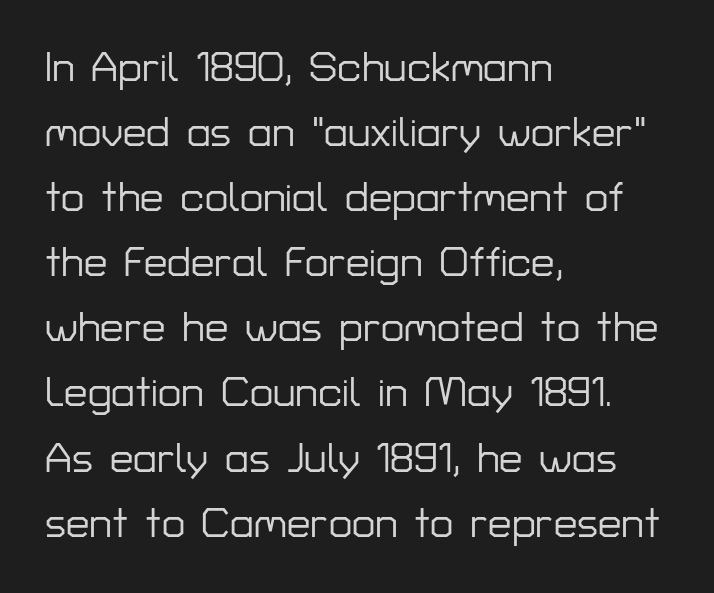
The image shows 42 px sans-serif type, upright; set left-aligned, normal line spacing (1.55x), normal letter spacing, not underlined; low stroke contrast and a medium x-height.
